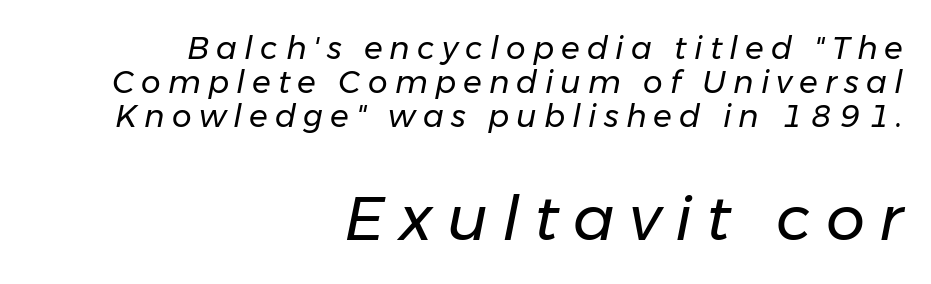
Q: Is the text bold? A: No.
Q: Is the text italic (slanted)? A: Yes, it leans right by about 11 degrees.
Q: Is the text underlined? A: No.
Q: How is the paragraph aligned? A: Right-aligned.
Q: Is the spacing between letters normal or unusually wide? A: Unusually wide.
Q: Is the spacing between lines tight, normal or loose? A: Tight.
Q: Which block of text is set in a larger size, the first (top) or the second (bottom)? A: The second (bottom) one.
Q: Width (condensed, normal, or wide)? A: Normal.
Q: Stroke contrast? A: Low.
Q: x-height? A: Medium.
Q: Monospaced? A: No.
